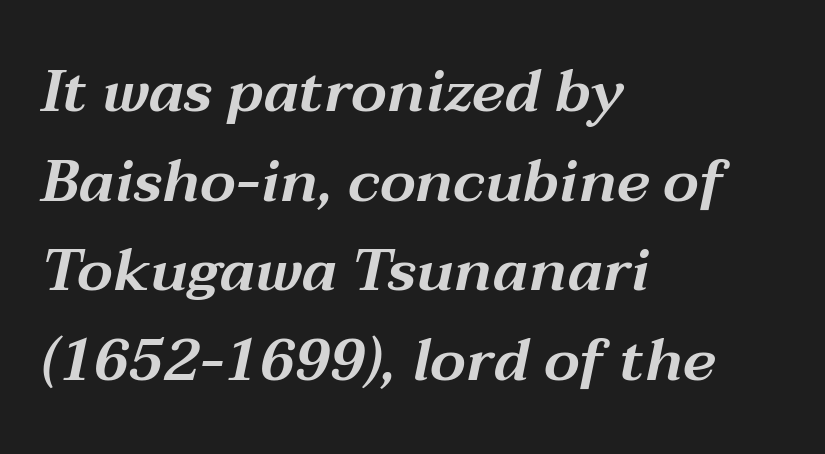
When letters slant like this, we call the style italic. Is this a fixed-width face? No — the glyphs have proportional, varying widths. The typesetter chose a ragged-right arrangement here. No word sits above an underline. The rendering keeps characters at their native spacing. Is there much room between lines? A standard amount, neither cramped nor airy.
